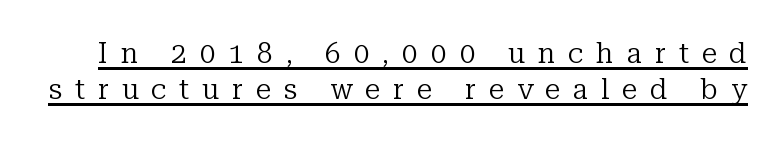
Q: Is the text bold? A: No.
Q: Is the text italic (slanted)? A: No, it is upright.
Q: Is the typeface a serif or a sans-serif typeface? A: Serif.
Q: Is the text underlined? A: Yes.
Q: Is the spacing between letters normal or unusually wide? A: Unusually wide.
Q: Is the spacing between lines tight, normal or loose? A: Normal.
Q: Width (condensed, normal, or wide)? A: Normal.
Q: Stroke contrast? A: Low.
Q: x-height? A: Medium.
Q: Monospaced? A: No.
